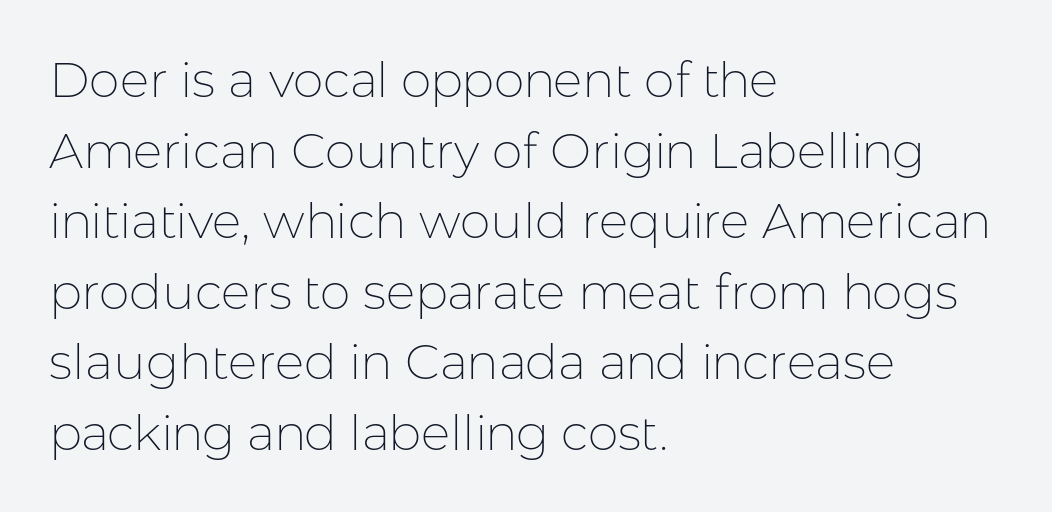
Q: Is the text bold? A: No.
Q: Is the text italic (slanted)? A: No, it is upright.
Q: Is the typeface a serif or a sans-serif typeface? A: Sans-serif.
Q: Is the text underlined? A: No.
Q: How is the paragraph aligned? A: Left-aligned.
Q: Is the spacing between letters normal or unusually wide? A: Normal.
Q: Is the spacing between lines tight, normal or loose? A: Normal.
Q: Width (condensed, normal, or wide)? A: Normal.
Q: Stroke contrast? A: Low.
Q: x-height? A: Medium.
Q: Monospaced? A: No.
